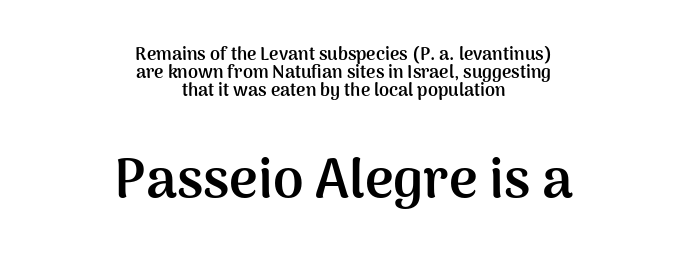
Q: Is the text bold? A: Yes.
Q: Is the text italic (slanted)? A: No, it is upright.
Q: Is the typeface a serif or a sans-serif typeface? A: Sans-serif.
Q: Is the text underlined? A: No.
Q: How is the paragraph aligned? A: Centered.
Q: Is the spacing between letters normal or unusually wide? A: Normal.
Q: Is the spacing between lines tight, normal or loose? A: Tight.
Q: Which block of text is set in a larger size, the first (top) or the second (bottom)? A: The second (bottom) one.
Q: Width (condensed, normal, or wide)? A: Normal.
Q: Stroke contrast? A: Medium.
Q: x-height? A: Medium.
Q: Monospaced? A: No.
